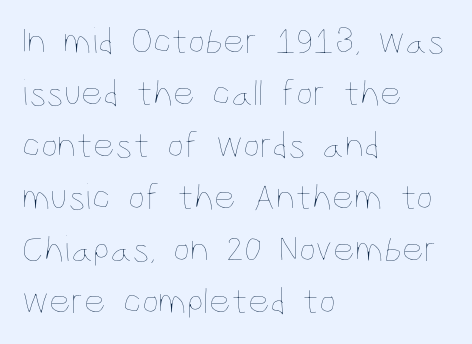
Q: Is the text bold? A: No.
Q: Is the text italic (slanted)? A: No, it is upright.
Q: Is the text underlined? A: No.
Q: How is the paragraph aligned? A: Left-aligned.
Q: Is the spacing between letters normal or unusually wide? A: Normal.
Q: Is the spacing between lines tight, normal or loose? A: Normal.
Q: Width (condensed, normal, or wide)? A: Condensed.
Q: Stroke contrast? A: Low.
Q: x-height? A: Large.
Q: Monospaced? A: No.
